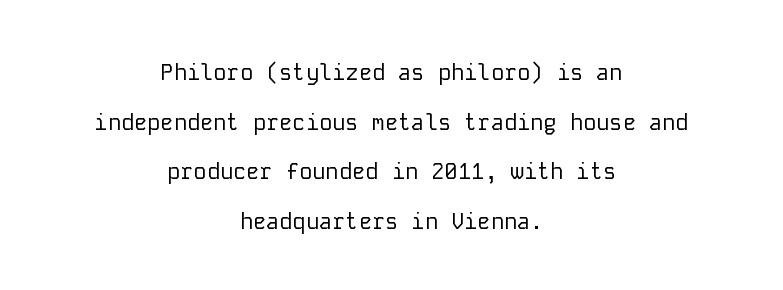
The image shows 22 px text type, upright; set centered, loose line spacing (2.26x), normal letter spacing, not underlined.
